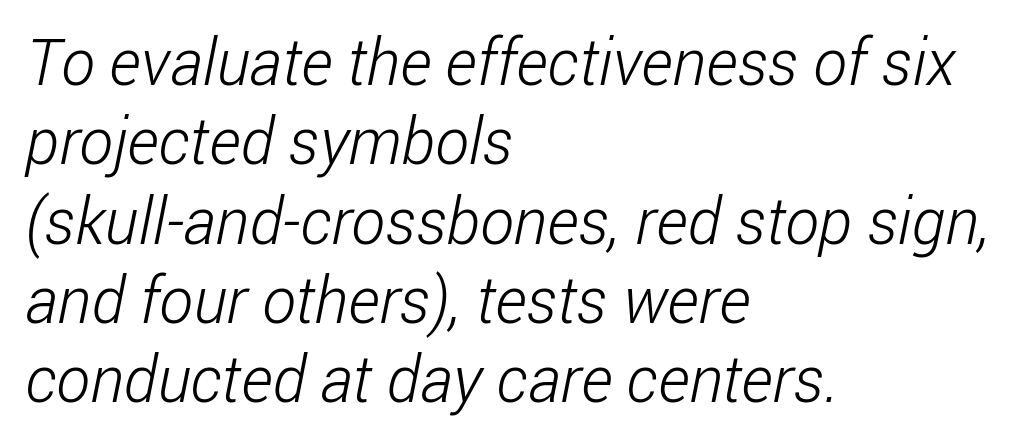
{"serif": "no", "bold": "no", "weight": "light", "width": "condensed", "stroke_contrast": "low", "x_height": "medium", "monospaced": "no", "underline": "no", "align": "left", "line_spacing_ratio": 1.24, "letter_spacing": "normal", "letter_spacing_em": 0.0, "glyph_px": 64}
